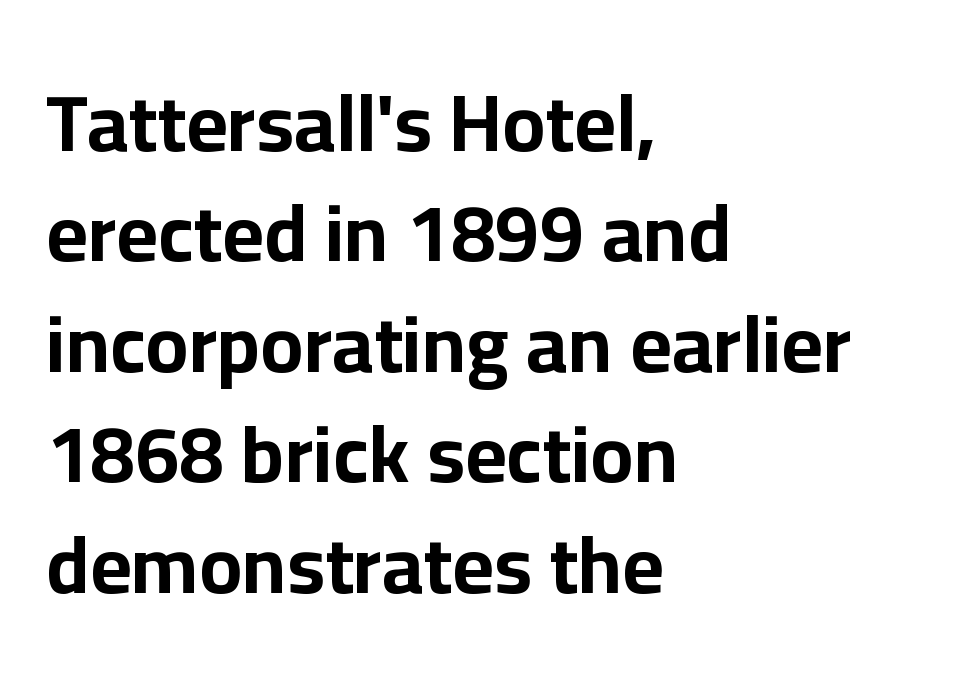
Q: Is the text bold? A: Yes.
Q: Is the text italic (slanted)? A: No, it is upright.
Q: Is the typeface a serif or a sans-serif typeface? A: Sans-serif.
Q: Is the text underlined? A: No.
Q: How is the paragraph aligned? A: Left-aligned.
Q: Is the spacing between letters normal or unusually wide? A: Normal.
Q: Is the spacing between lines tight, normal or loose? A: Normal.
Q: Width (condensed, normal, or wide)? A: Normal.
Q: Stroke contrast? A: Low.
Q: x-height? A: Medium.
Q: Monospaced? A: No.
